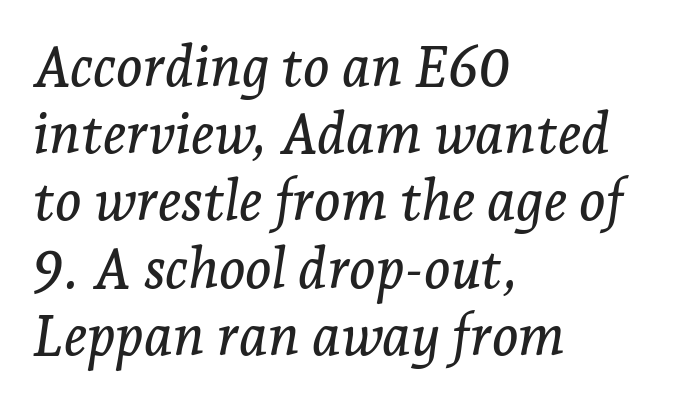
{"serif": "yes", "italic": "yes", "lean": "right", "slant_degrees": 7, "width": "normal", "stroke_contrast": "low", "x_height": "medium", "monospaced": "no", "underline": "no", "align": "left", "line_spacing_ratio": 1.2, "letter_spacing": "normal", "letter_spacing_em": 0.0, "glyph_px": 56}
